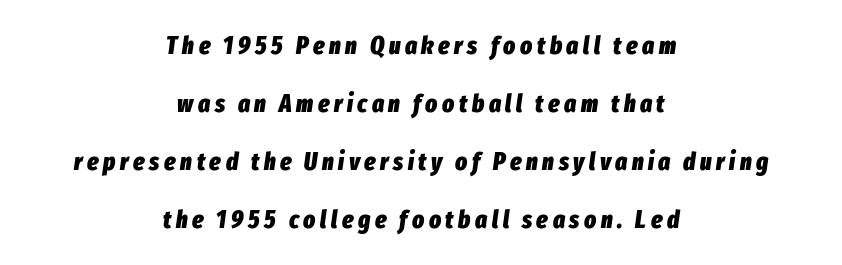
{"italic": "yes", "lean": "right", "slant_degrees": 8, "bold": "yes", "underline": "no", "align": "center", "line_spacing": "loose", "line_spacing_ratio": 2.32, "glyph_px": 25}
